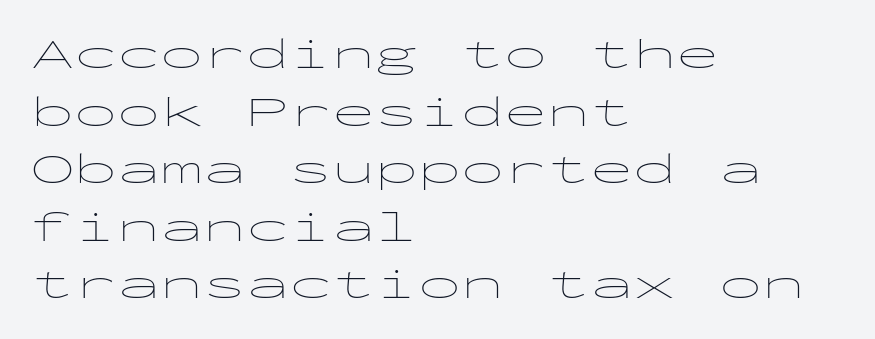
Which margin do the lines hug? The left one — the right edge is uneven. Letter spacing: default. Stroke mass is kept to a normal reading level or below. Honestly, the row spacing looks completely unremarkable. Lines of text with bare space underneath.
